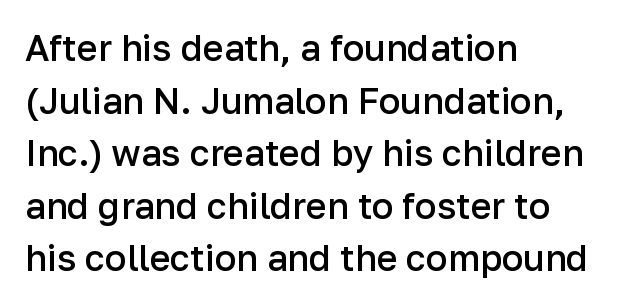
How heavy is the stroke? Medium-heavy — a semibold, shy of bold. Does the leading feel generous? No, just average. In CSS terms this would be text-align: left. The string is rendered with underlining switched off. Each letter keeps its own natural width here, so spacing adapts to shape.
